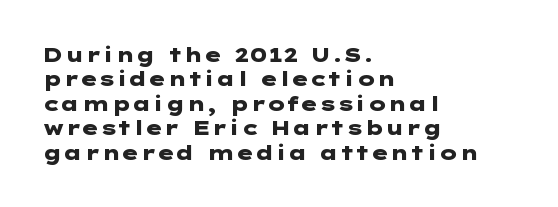
{"italic": "no", "bold": "yes", "underline": "no", "align": "left", "line_spacing_ratio": 1.22, "letter_spacing": "normal", "letter_spacing_em": 0.0, "glyph_px": 20}
